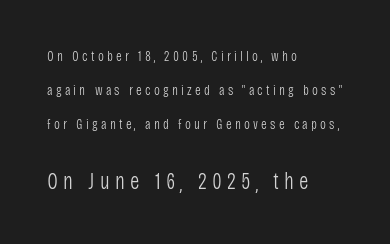
Q: Is the text bold? A: No.
Q: Is the text italic (slanted)? A: No, it is upright.
Q: Is the text underlined? A: No.
Q: How is the paragraph aligned? A: Left-aligned.
Q: Is the spacing between letters normal or unusually wide? A: Unusually wide.
Q: Is the spacing between lines tight, normal or loose? A: Loose.
Q: Which block of text is set in a larger size, the first (top) or the second (bottom)? A: The second (bottom) one.
